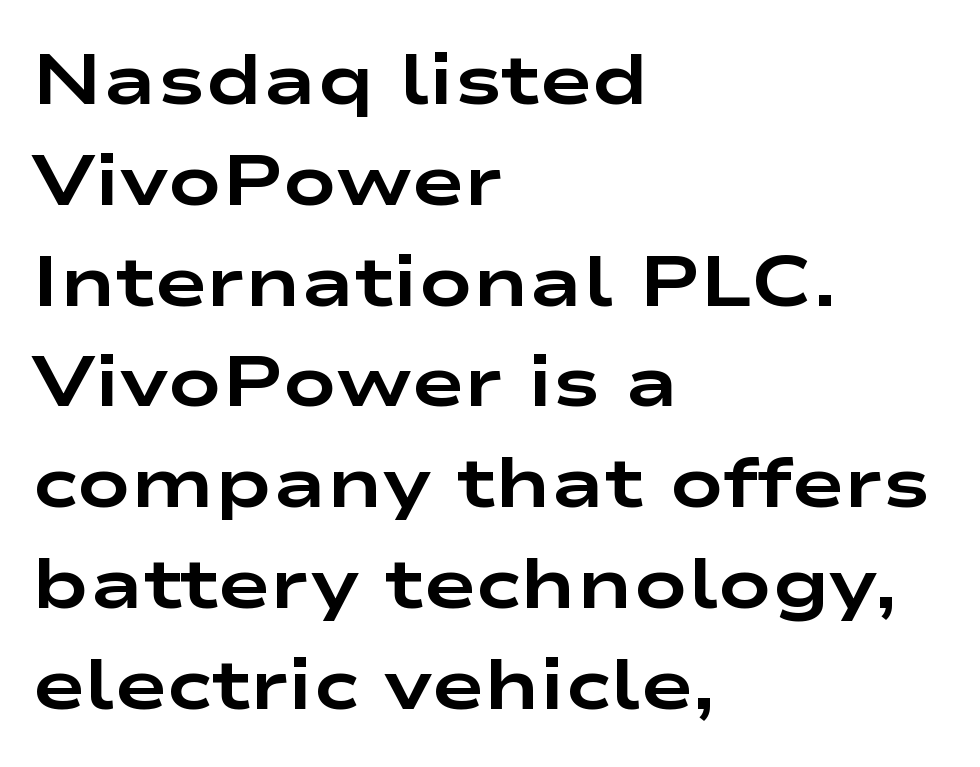
{"serif": "no", "italic": "no", "bold": "yes", "weight": "bold", "width": "wide", "stroke_contrast": "low", "x_height": "medium", "monospaced": "no", "underline": "no", "align": "left", "line_spacing": "normal", "line_spacing_ratio": 1.42, "letter_spacing": "normal", "letter_spacing_em": 0.0, "glyph_px": 71}
